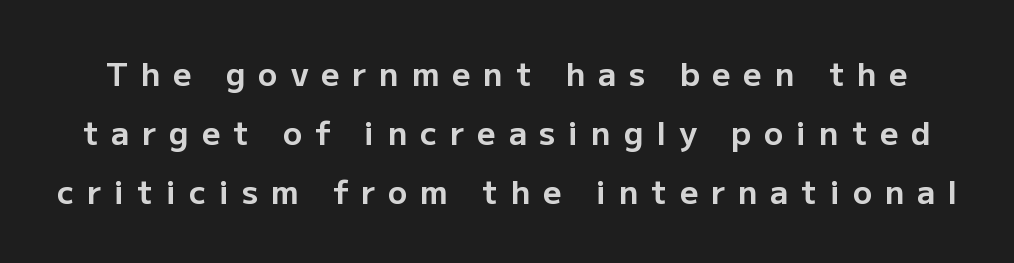
Q: Is the text bold? A: Yes.
Q: Is the text italic (slanted)? A: No, it is upright.
Q: Is the typeface a serif or a sans-serif typeface? A: Sans-serif.
Q: Is the text underlined? A: No.
Q: Is the spacing between letters normal or unusually wide? A: Unusually wide.
Q: Width (condensed, normal, or wide)? A: Normal.
Q: Stroke contrast? A: Low.
Q: x-height? A: Medium.
Q: Monospaced? A: No.
